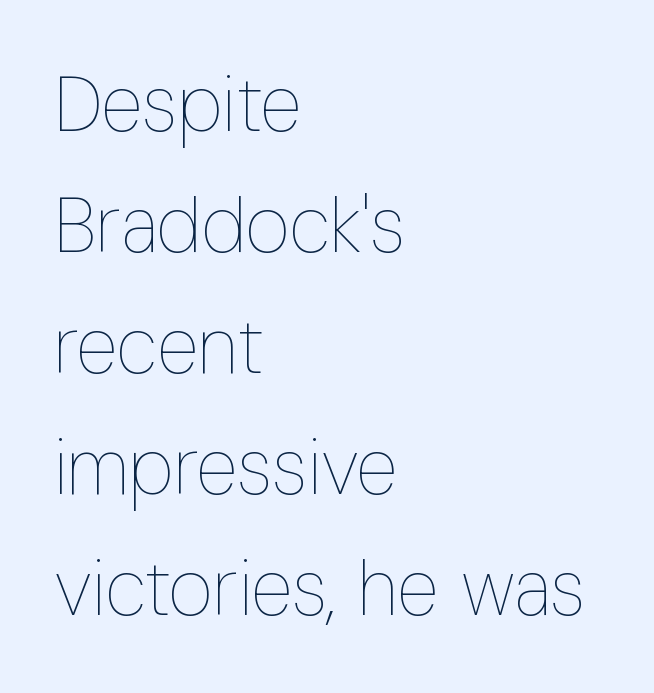
This sample uses plain, unmodified letter spacing. This sample has the flowing, uneven cadence of proportional lettering. If you measured baseline to baseline, you'd find a middling distance. Descender tails drop into unmarked territory. The font sits on the lighter half of the weight spectrum, regular included.
